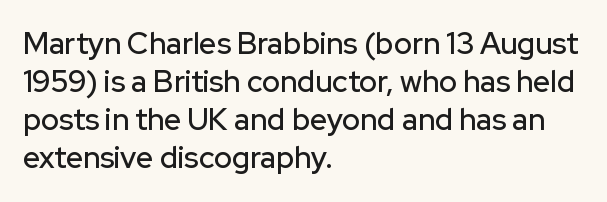
{"serif": "no", "italic": "no", "width": "normal", "stroke_contrast": "low", "x_height": "medium", "monospaced": "no", "underline": "no", "align": "left", "line_spacing": "normal", "line_spacing_ratio": 1.27, "letter_spacing": "normal", "letter_spacing_em": 0.0, "glyph_px": 30}
